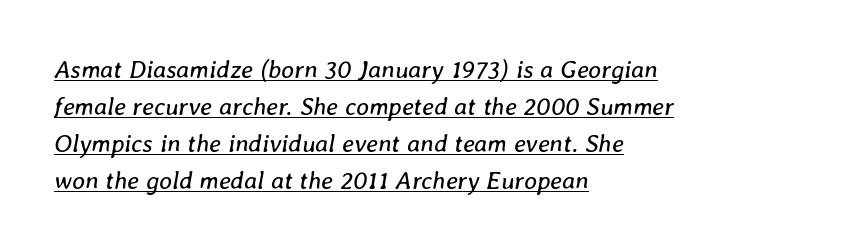
The image shows 25 px text type, italic (leaning right); set left-aligned, normal line spacing (1.48x), normal letter spacing, underlined.
